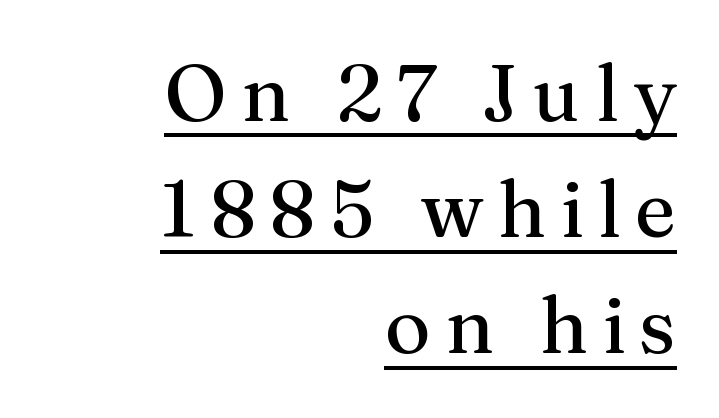
The image shows 79 px regular-weight serif type, upright; set right-aligned, normal line spacing (1.47x), underlined; medium stroke contrast and a medium x-height.
